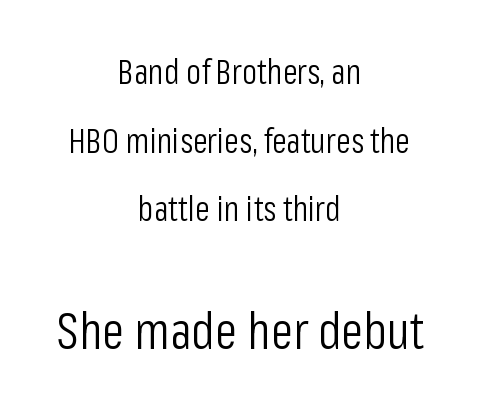
The designer dialed line spacing up above the default. Heaviness? Minimal to ordinary, like unemphasized prose. Underline: absent. Type size steps up from the first block to the second. Leftover space on each line is divided equally before and after the words.
